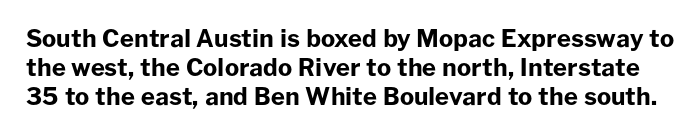
{"italic": "no", "bold": "yes", "underline": "no", "line_spacing_ratio": 1.21, "letter_spacing": "normal", "letter_spacing_em": 0.0, "glyph_px": 24}
